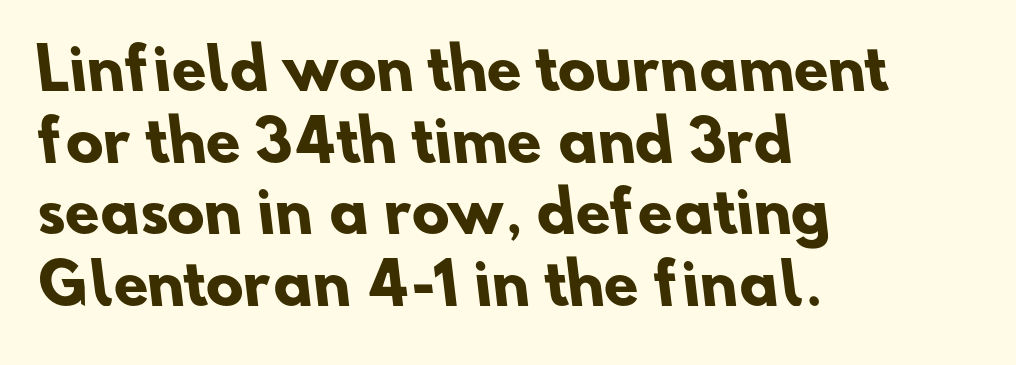
Letter spacing: default. Beneath every word, the page is bare. The passage shown stacks its lines at a standard gap. Is the block centered? No — it sits flush against the left margin. The face used here is proportionally spaced, like ordinary book or web type. Thick stems and heavy bowls — unmistakably bold.
